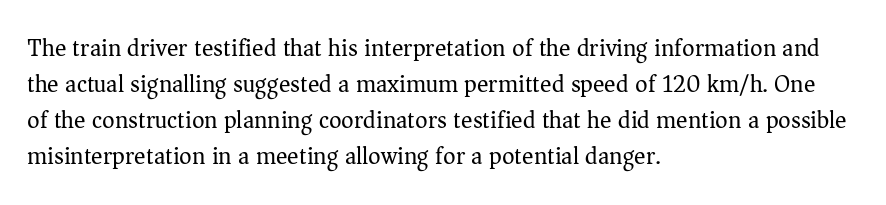
There is no visible air inserted between adjacent glyphs. The rendering anchors every line to the left-hand side. Counters stay open thanks to moderate or lighter strokes. Is there much room between lines? A standard amount, neither cramped nor airy. Type without underlining.
